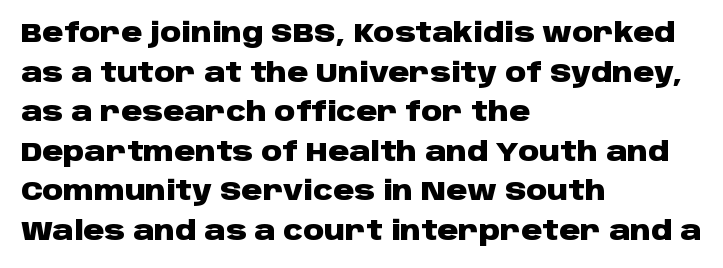
Q: Is the text bold? A: Yes.
Q: Is the text italic (slanted)? A: No, it is upright.
Q: Is the text underlined? A: No.
Q: How is the paragraph aligned? A: Left-aligned.
Q: Is the spacing between letters normal or unusually wide? A: Normal.
Q: Is the spacing between lines tight, normal or loose? A: Normal.
